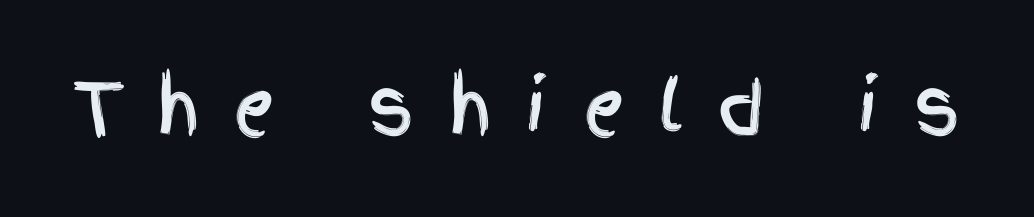
Q: Is the text italic (slanted)? A: No, it is upright.
Q: Is the typeface a serif or a sans-serif typeface? A: Sans-serif.
Q: Is the text underlined? A: No.
Q: Is the spacing between letters normal or unusually wide? A: Unusually wide.
Q: Width (condensed, normal, or wide)? A: Condensed.
Q: x-height? A: Large.
Q: Monospaced? A: No.
